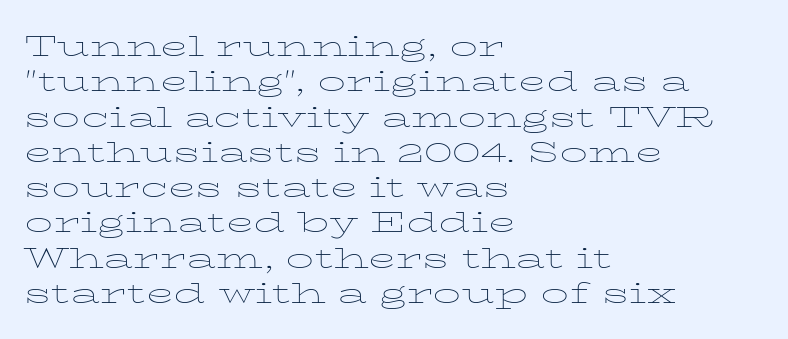
The compositor pushed each line to the left boundary. The gap between lines stays unmarked. You can tell it's not italic because the verticals are truly vertical. Heft: none added — not bold. Varying glyph widths throughout — classic text-font behaviour.
